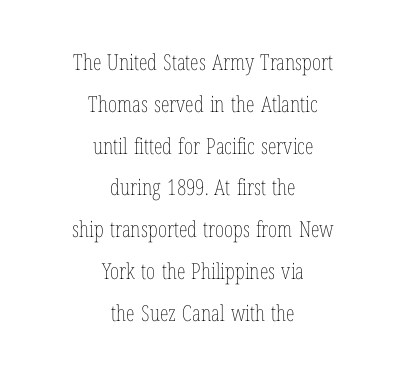
{"italic": "no", "bold": "no", "underline": "no", "align": "center", "line_spacing": "loose", "line_spacing_ratio": 1.9, "letter_spacing": "normal", "letter_spacing_em": 0.0, "glyph_px": 22}
